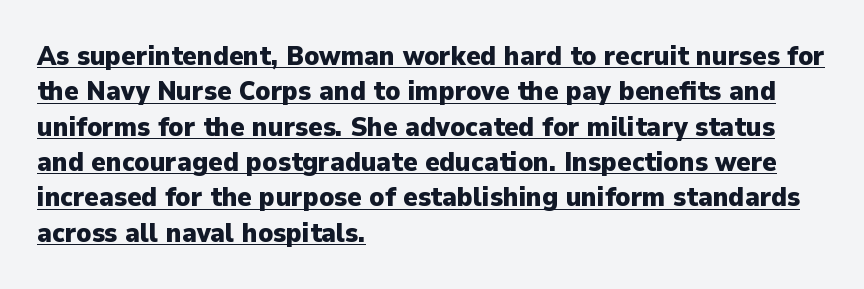
The image shows 27 px bold type, upright; set left-aligned, normal line spacing (1.31x), normal letter spacing, underlined.
